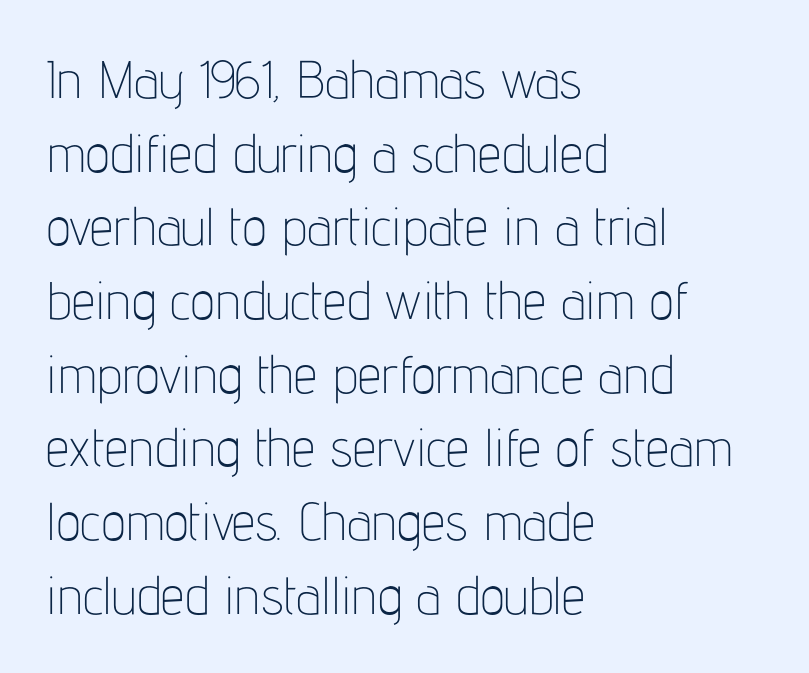
Honestly, there is no underline to notice here at all. Typographically, this falls in the sans-serif category. Leftover space on each line is placed entirely after the last word. A typesetter would call this leading conventional body-copy spacing. The line texture is even and compact thanks to regular tracking.
